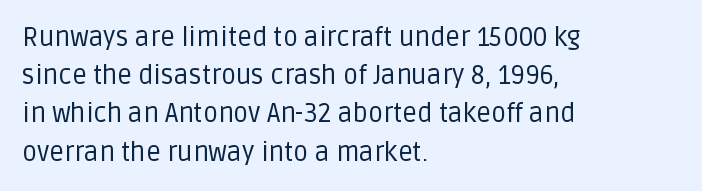
The image shows 26 px text type, upright; set left-aligned, normal line spacing (1.47x), normal letter spacing, not underlined.
